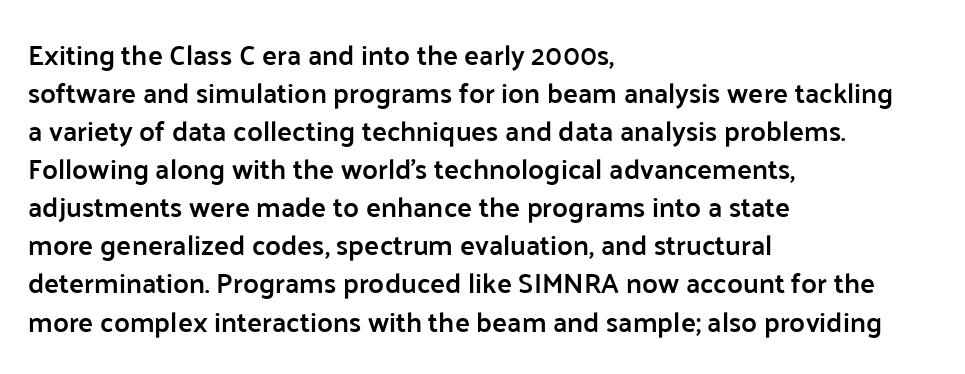
Q: Is the text bold? A: Semi-bold.
Q: Is the text italic (slanted)? A: No, it is upright.
Q: Is the typeface a serif or a sans-serif typeface? A: Sans-serif.
Q: Is the text underlined? A: No.
Q: How is the paragraph aligned? A: Left-aligned.
Q: Is the spacing between letters normal or unusually wide? A: Normal.
Q: Is the spacing between lines tight, normal or loose? A: Normal.
Q: Width (condensed, normal, or wide)? A: Normal.
Q: Stroke contrast? A: Low.
Q: x-height? A: Medium.
Q: Monospaced? A: No.
